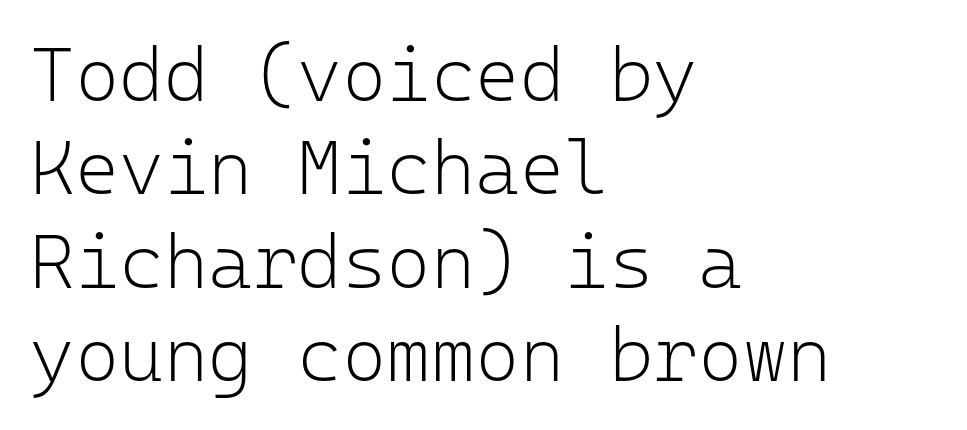
Q: Is the text bold? A: No.
Q: Is the text italic (slanted)? A: No, it is upright.
Q: Is the typeface a serif or a sans-serif typeface? A: Sans-serif.
Q: Is the text underlined? A: No.
Q: How is the paragraph aligned? A: Left-aligned.
Q: Is the spacing between letters normal or unusually wide? A: Normal.
Q: Width (condensed, normal, or wide)? A: Normal.
Q: Stroke contrast? A: Low.
Q: x-height? A: Medium.
Q: Monospaced? A: Yes.
